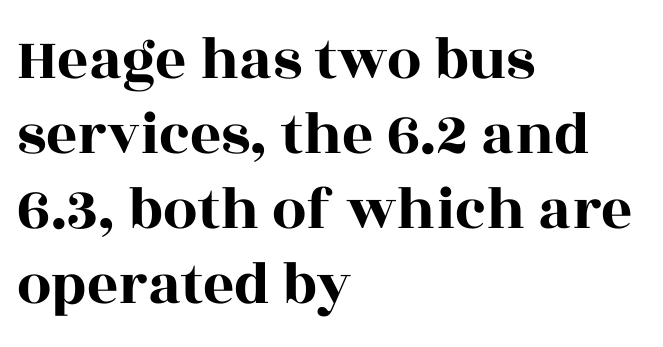
Nope, not italic — everything's standing straight. What kind of face is this? One with serifs. The zone under the glyphs is completely vacant. The rendering uses natural spacing where letterforms have individual widths. Standard letterfit; no display-style spreading of the glyphs. Which margin do the lines hug? The left one — the right edge is uneven.
